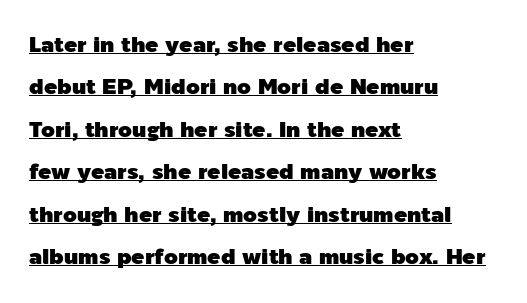
{"italic": "no", "underline": "yes", "align": "left", "line_spacing": "loose", "line_spacing_ratio": 1.93, "letter_spacing": "normal", "letter_spacing_em": 0.0, "glyph_px": 22}
